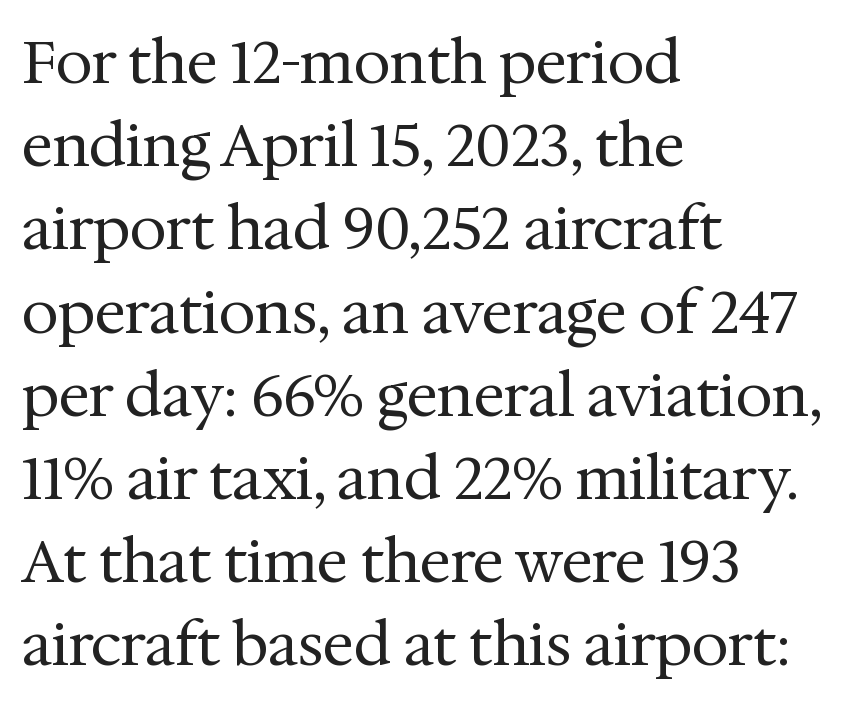
The font family rendered here belongs to the serif group. Standard letterfit; no display-style spreading of the glyphs. Horizontally, the lines are justified to the leading edge only. Vertically, the passage feels balanced, rows spaced as you'd expect.
